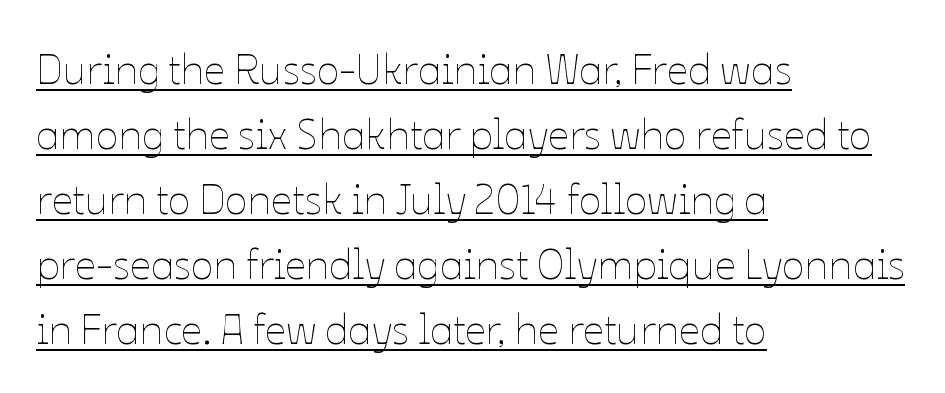
Words appear dense and cohesive because spacing is normal. The letters stand upright; this is a roman face. Decoration check: the copy is underlined. Do the characters align in a grid? No, the font is proportional. On a weight scale, this lands at 450 or below.
